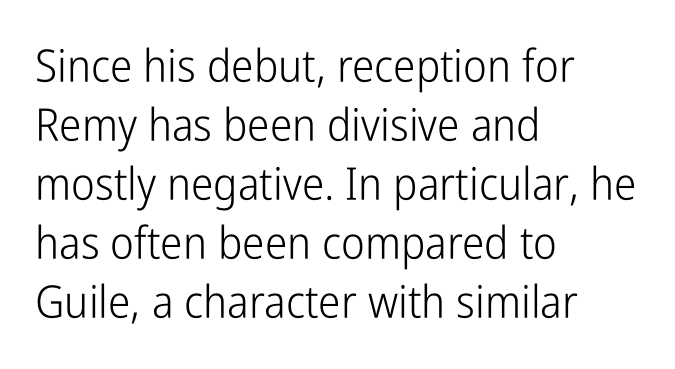
The characters are drawn with everyday or finer stroke widths. Caption: multi-line text, flush left, ragged right. Glyph-to-glyph distance matches everyday printed text. Does the leading feel generous? No, just average. The typography opts for an upright posture over an oblique one.
